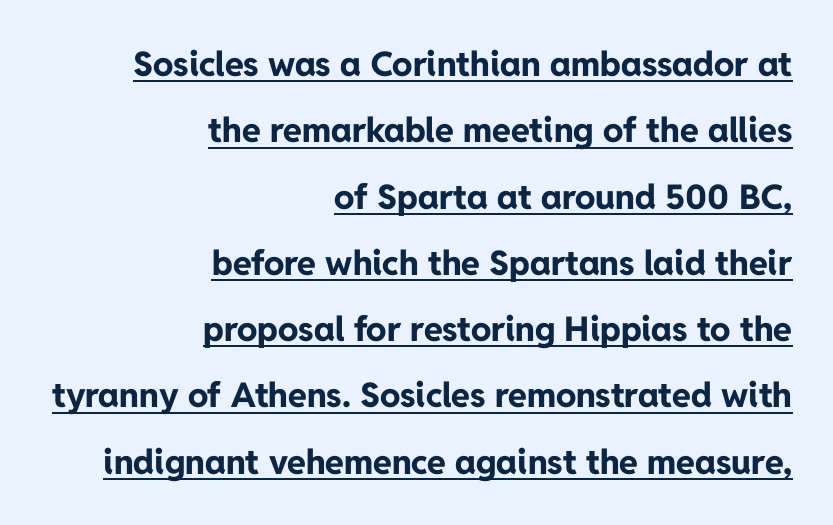
The block of text is sparse from top to bottom, with ample space between rows. The lettering stays uniformly vertical, giving the passage a roman look. Caption: multi-line text, flush right, ragged left. Is the type bold? Yes — the strokes are clearly thick and heavy.
